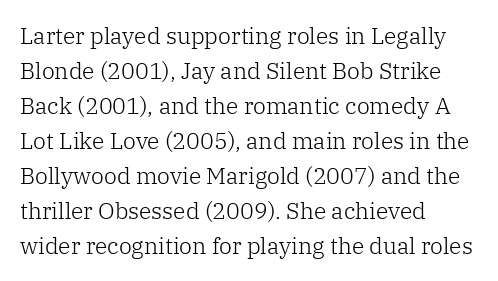
Weight: not bold — regular or lighter. The typesetter chose a ragged-right arrangement here. Each new line begins a customary step beneath the previous one. You could call the tracking neutral — neither tight nor loose. Only glyphs here, with clear space below each row. You can tell it's not italic because the verticals are truly vertical.
